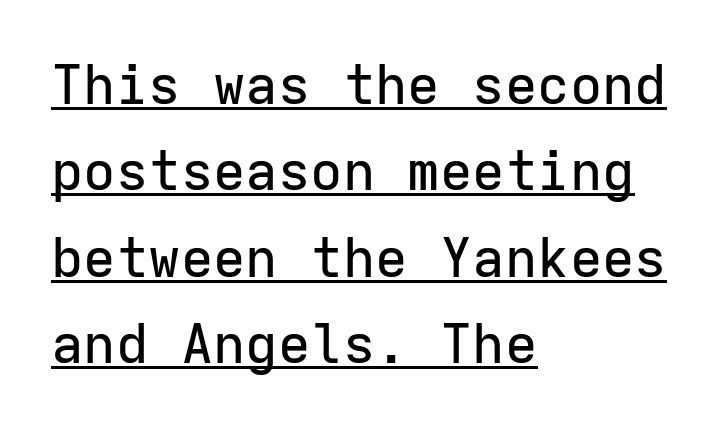
Is the letter spacing exaggerated? No — it looks like the ordinary default. Horizontal alignment here is leftward, the default for most running prose. Does a line run under the words? Yes, clearly. The line-height multiplier appears to be the usual default. The letters march in equal steps, a hallmark of fixed-pitch type.
